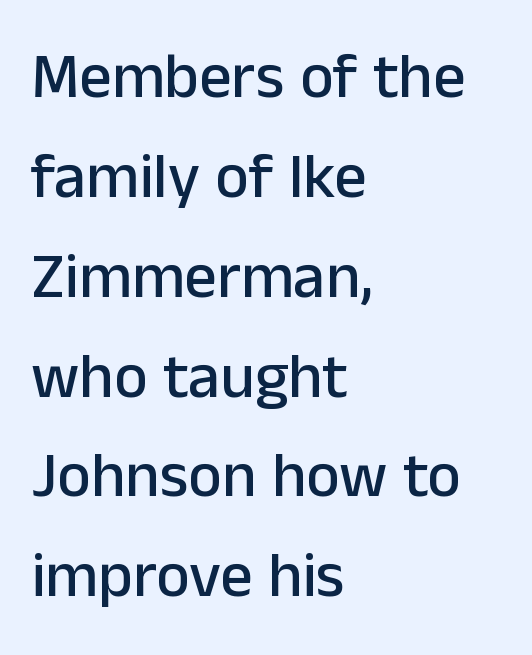
Q: Is the text italic (slanted)? A: No, it is upright.
Q: Is the typeface a serif or a sans-serif typeface? A: Sans-serif.
Q: Is the text underlined? A: No.
Q: How is the paragraph aligned? A: Left-aligned.
Q: Is the spacing between letters normal or unusually wide? A: Normal.
Q: Is the spacing between lines tight, normal or loose? A: Normal.
Q: Width (condensed, normal, or wide)? A: Normal.
Q: Stroke contrast? A: Low.
Q: x-height? A: Medium.
Q: Monospaced? A: No.
